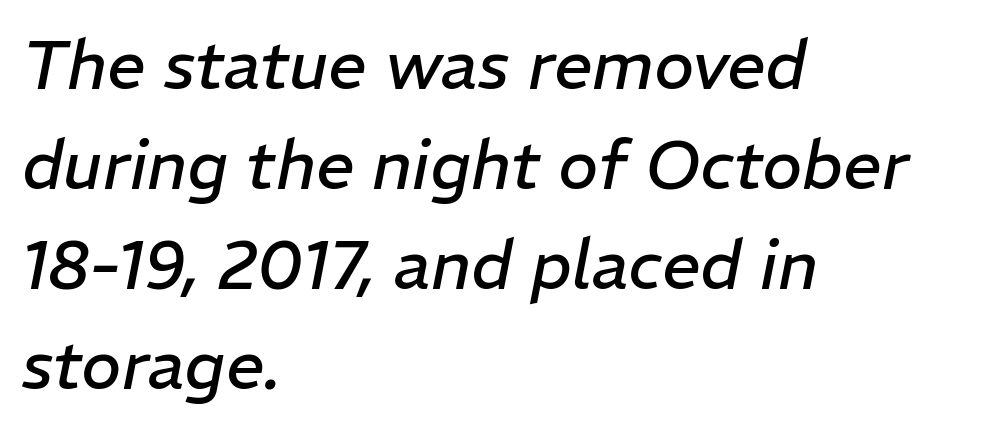
{"italic": "yes", "lean": "right", "slant_degrees": 11, "bold": "no", "weight": "regular", "width": "normal", "stroke_contrast": "low", "x_height": "medium", "monospaced": "no", "underline": "no", "align": "left", "line_spacing": "normal", "line_spacing_ratio": 1.47, "letter_spacing": "normal", "letter_spacing_em": 0.0, "glyph_px": 68}
